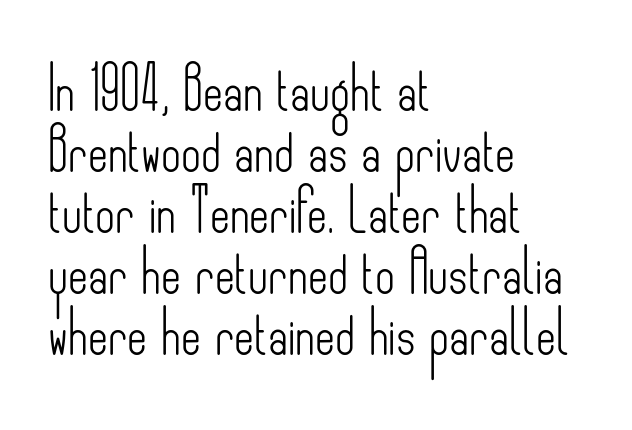
{"serif": "no", "italic": "no", "bold": "no", "weight": "light", "width": "condensed", "stroke_contrast": "low", "x_height": "small", "monospaced": "no", "underline": "no", "align": "left", "line_spacing": "normal", "line_spacing_ratio": 1.42, "letter_spacing": "normal", "letter_spacing_em": 0.0, "glyph_px": 43}
